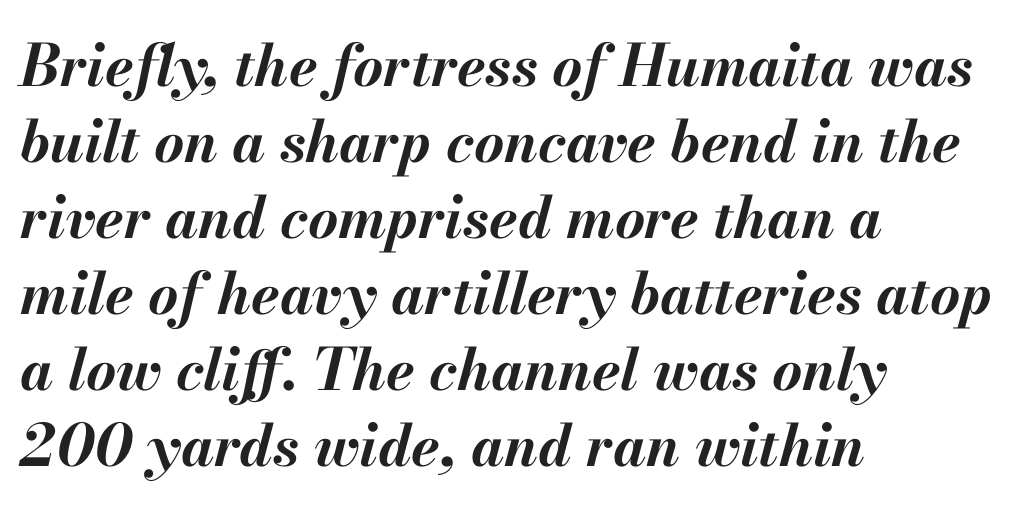
The string is rendered with underlining switched off. Honestly, the letter spacing is just normal — you wouldn't notice it. You could not count columns in this text — the font is proportionally spaced. Does the weight exceed regular? Yes, all the way to bold. Every character sits at an angle, as italics do.
